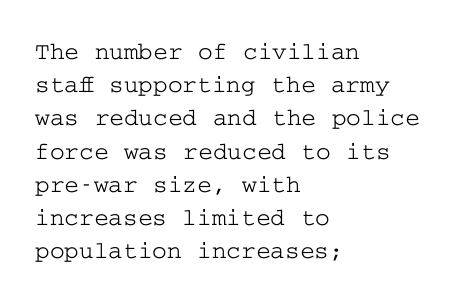
Q: Is the text italic (slanted)? A: No, it is upright.
Q: Is the text underlined? A: No.
Q: How is the paragraph aligned? A: Left-aligned.
Q: Is the spacing between letters normal or unusually wide? A: Normal.
Q: Is the spacing between lines tight, normal or loose? A: Normal.
